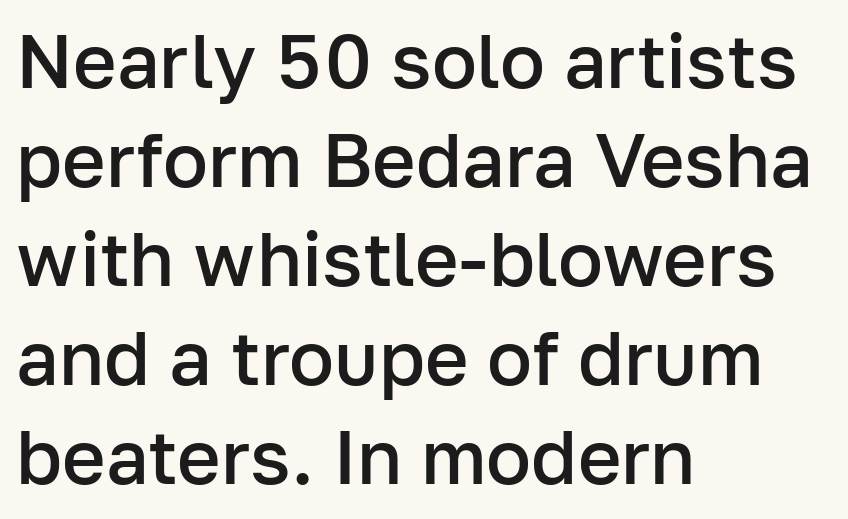
Q: Is the text bold? A: Semi-bold.
Q: Is the text italic (slanted)? A: No, it is upright.
Q: Is the typeface a serif or a sans-serif typeface? A: Sans-serif.
Q: Is the text underlined? A: No.
Q: How is the paragraph aligned? A: Left-aligned.
Q: Is the spacing between letters normal or unusually wide? A: Normal.
Q: Is the spacing between lines tight, normal or loose? A: Normal.
Q: Width (condensed, normal, or wide)? A: Normal.
Q: Stroke contrast? A: Low.
Q: x-height? A: Medium.
Q: Monospaced? A: No.
